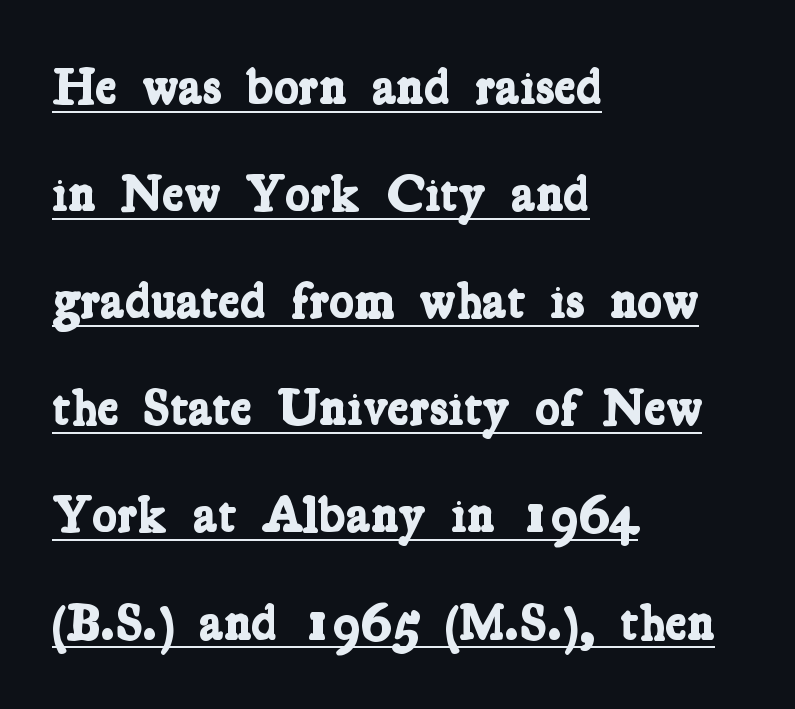
Q: Is the text bold? A: Yes.
Q: Is the typeface a serif or a sans-serif typeface? A: Serif.
Q: Is the text underlined? A: Yes.
Q: How is the paragraph aligned? A: Left-aligned.
Q: Is the spacing between letters normal or unusually wide? A: Normal.
Q: Is the spacing between lines tight, normal or loose? A: Loose.
Q: Width (condensed, normal, or wide)? A: Condensed.
Q: Stroke contrast? A: Low.
Q: x-height? A: Medium.
Q: Monospaced? A: No.
